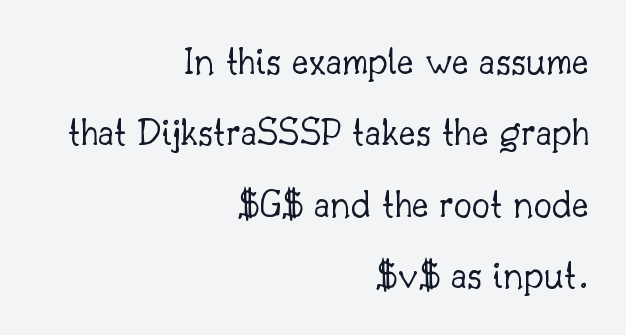
Q: Is the text bold? A: No.
Q: Is the text italic (slanted)? A: No, it is upright.
Q: Is the text underlined? A: No.
Q: How is the paragraph aligned? A: Right-aligned.
Q: Is the spacing between letters normal or unusually wide? A: Normal.
Q: Width (condensed, normal, or wide)? A: Normal.
Q: Stroke contrast? A: Low.
Q: x-height? A: Small.
Q: Monospaced? A: No.
